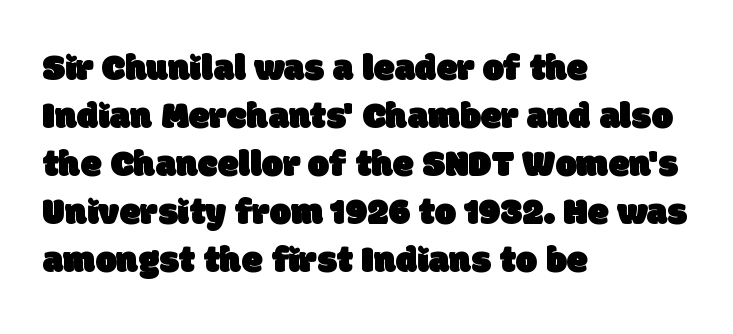
Q: Is the typeface a serif or a sans-serif typeface? A: Sans-serif.
Q: Is the text underlined? A: No.
Q: How is the paragraph aligned? A: Left-aligned.
Q: Is the spacing between letters normal or unusually wide? A: Normal.
Q: Is the spacing between lines tight, normal or loose? A: Normal.
Q: Width (condensed, normal, or wide)? A: Normal.
Q: Stroke contrast? A: Low.
Q: x-height? A: Large.
Q: Monospaced? A: No.
